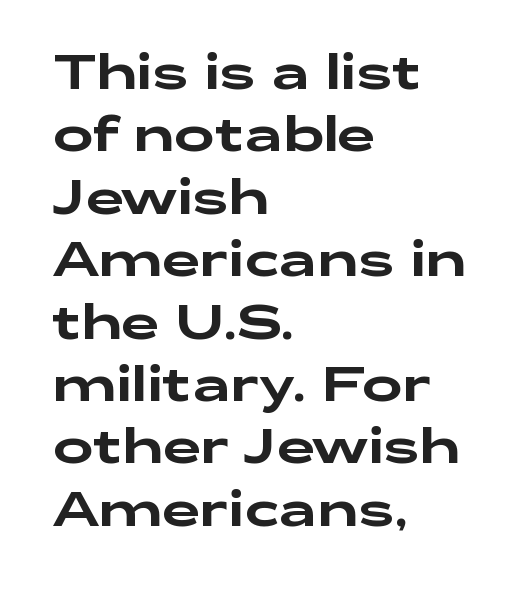
Q: Is the text italic (slanted)? A: No, it is upright.
Q: Is the typeface a serif or a sans-serif typeface? A: Sans-serif.
Q: Is the text underlined? A: No.
Q: How is the paragraph aligned? A: Left-aligned.
Q: Is the spacing between letters normal or unusually wide? A: Normal.
Q: Is the spacing between lines tight, normal or loose? A: Normal.
Q: Width (condensed, normal, or wide)? A: Wide.
Q: Stroke contrast? A: Low.
Q: x-height? A: Medium.
Q: Monospaced? A: No.
